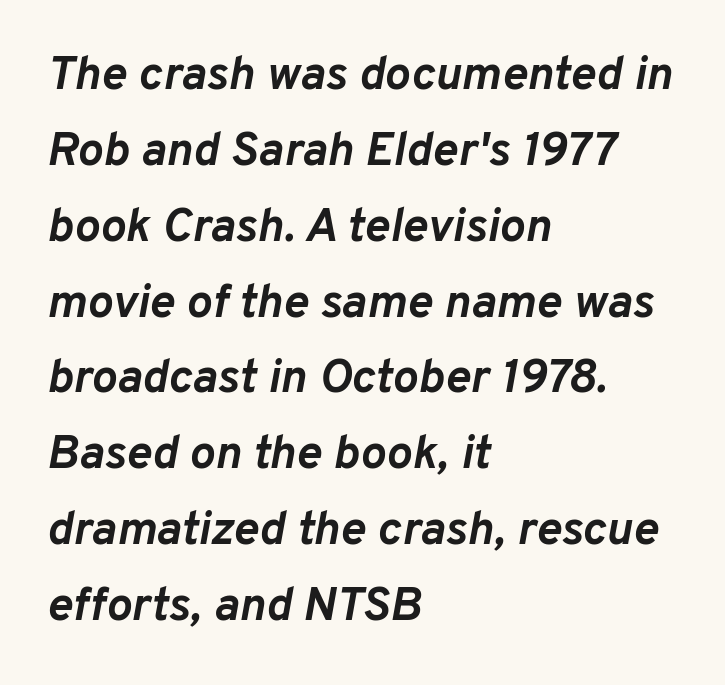
The space between consecutive lines is moderate. Here the designer chose a conventional face with non-uniform glyph widths. Typographic density is high because the face is bold. The gap between lines stays unmarked. Is the letter spacing exaggerated? No — it looks like the ordinary default.
